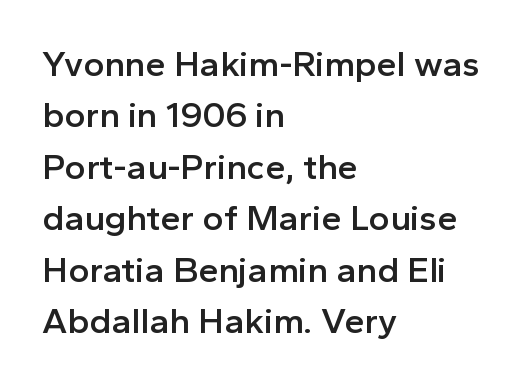
{"serif": "no", "italic": "no", "bold": "semi", "weight": "semibold", "width": "normal", "x_height": "medium", "monospaced": "no", "underline": "no", "align": "left", "line_spacing": "normal", "line_spacing_ratio": 1.43, "letter_spacing": "normal", "letter_spacing_em": 0.0, "glyph_px": 36}
